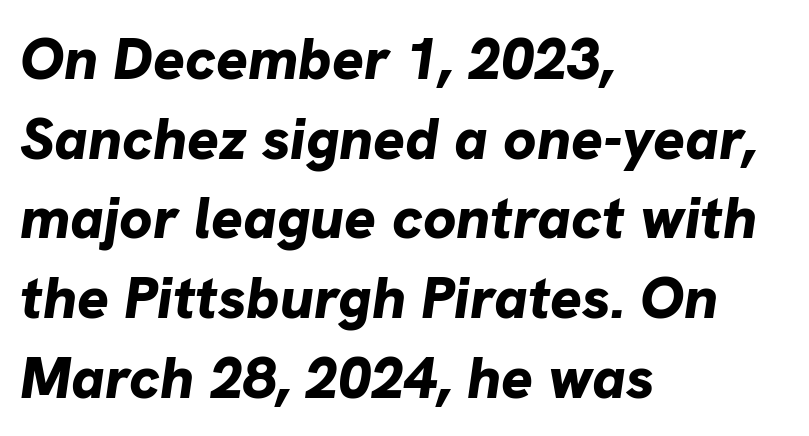
The image shows 59 px bold type, italic (leaning right); set left-aligned, normal line spacing (1.35x), normal letter spacing, not underlined; low stroke contrast and a medium x-height.
